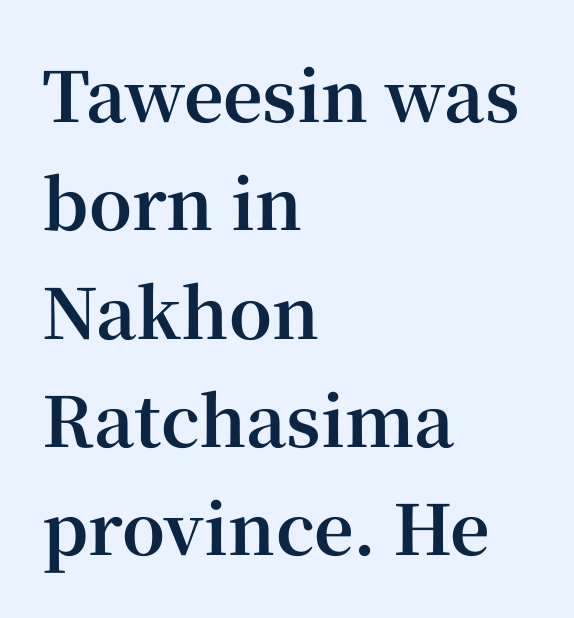
The image shows 69 px bold serif type, upright; set left-aligned, normal line spacing (1.57x), normal letter spacing, not underlined; high stroke contrast and a medium x-height.
